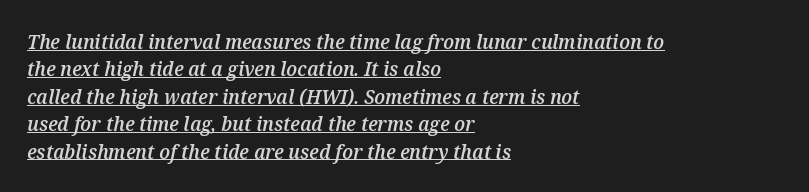
Q: Is the text bold? A: Semi-bold.
Q: Is the text italic (slanted)? A: Yes, it leans right by about 12 degrees.
Q: Is the text underlined? A: Yes.
Q: How is the paragraph aligned? A: Left-aligned.
Q: Is the spacing between letters normal or unusually wide? A: Normal.
Q: Is the spacing between lines tight, normal or loose? A: Normal.
